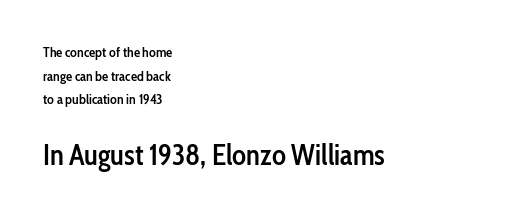
The image shows 29 px semibold, condensed sans-serif type, upright; set left-aligned, normal line spacing (1.68x), normal letter spacing, not underlined; the second (bottom) block is 2.07x larger; low stroke contrast and a medium x-height.
